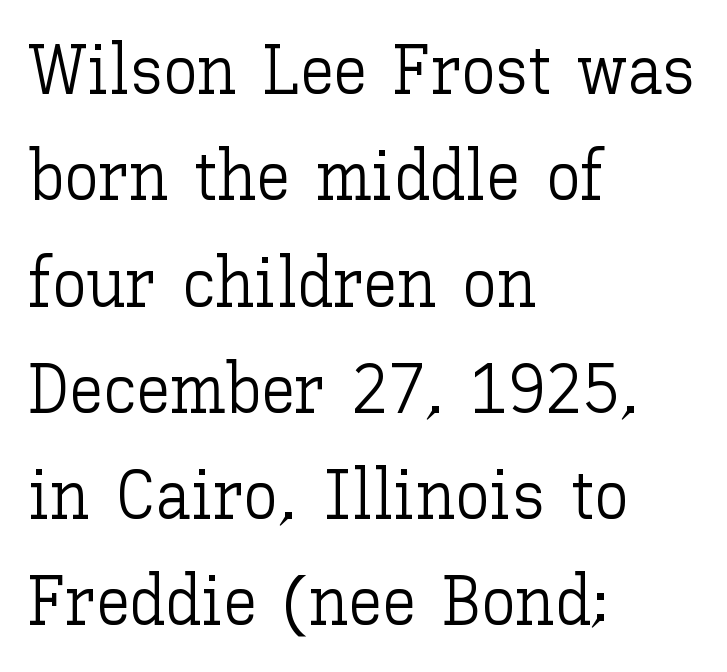
The image shows 69 px light type, upright; set left-aligned, normal line spacing (1.54x), normal letter spacing, not underlined; low stroke contrast and a medium x-height.
